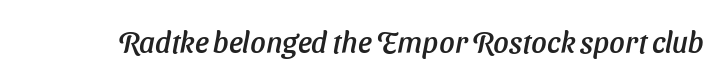
Q: Is the text italic (slanted)? A: Yes, it leans right by about 11 degrees.
Q: Is the text underlined? A: No.
Q: Is the spacing between letters normal or unusually wide? A: Normal.
Q: Width (condensed, normal, or wide)? A: Normal.
Q: Stroke contrast? A: Low.
Q: x-height? A: Medium.
Q: Monospaced? A: No.
